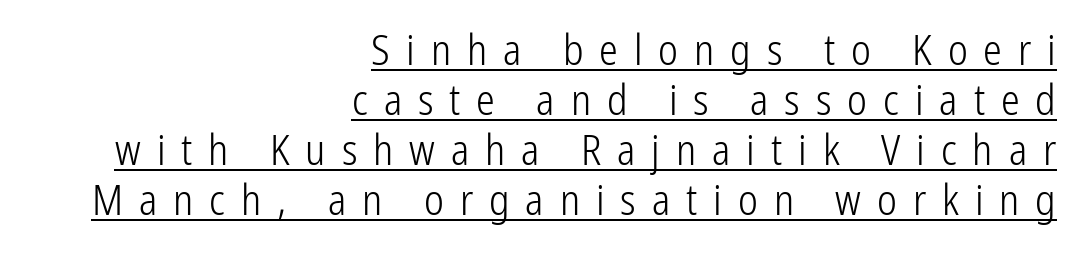
{"serif": "no", "italic": "no", "bold": "no", "weight": "light", "width": "condensed", "stroke_contrast": "low", "x_height": "medium", "monospaced": "no", "underline": "yes", "align": "right", "line_spacing_ratio": 1.19, "letter_spacing": "wide", "letter_spacing_em": 0.38, "glyph_px": 42}
